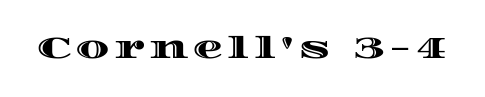
The image shows 30 px wide type, upright; set not underlined; a large x-height.
